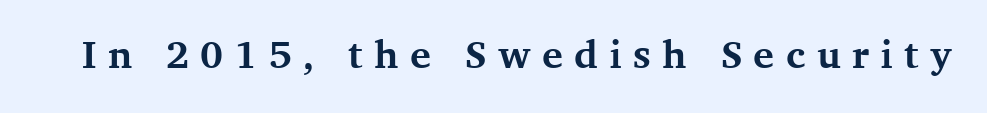
The image shows 39 px bold serif type, upright; set unusually wide letter spacing (+0.29 em), not underlined; medium stroke contrast and a medium x-height.
